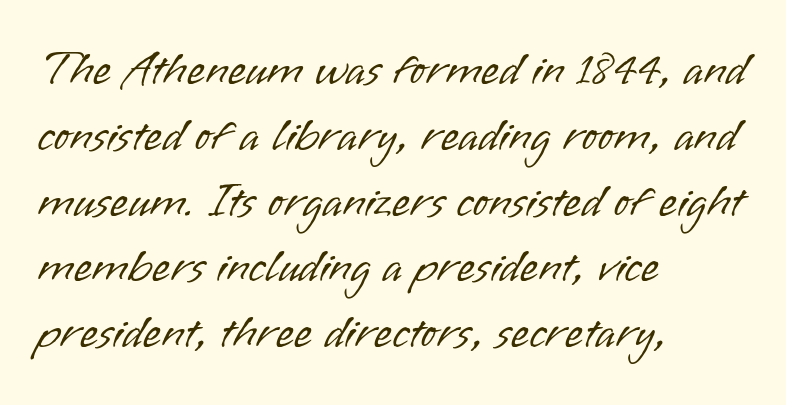
Q: Is the text bold? A: No.
Q: Is the text italic (slanted)? A: Yes.
Q: Is the typeface a serif or a sans-serif typeface? A: Sans-serif.
Q: Is the text underlined? A: No.
Q: How is the paragraph aligned? A: Left-aligned.
Q: Is the spacing between letters normal or unusually wide? A: Normal.
Q: Is the spacing between lines tight, normal or loose? A: Normal.
Q: Width (condensed, normal, or wide)? A: Normal.
Q: Stroke contrast? A: Low.
Q: x-height? A: Small.
Q: Monospaced? A: No.
